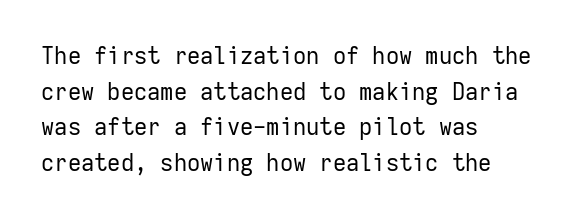
Baseline-to-baseline distance is the conventional proportion of letter height. The passage is arranged the way most books set body copy — flush left. The glyphs are unaccompanied by any horizontal stroke below them. The gaps between neighbouring characters are ordinary and unremarkable.
